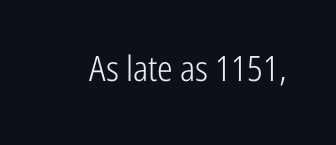
The image shows 35 px light, condensed sans-serif type, upright; set normal letter spacing, not underlined; low stroke contrast and a medium x-height.
